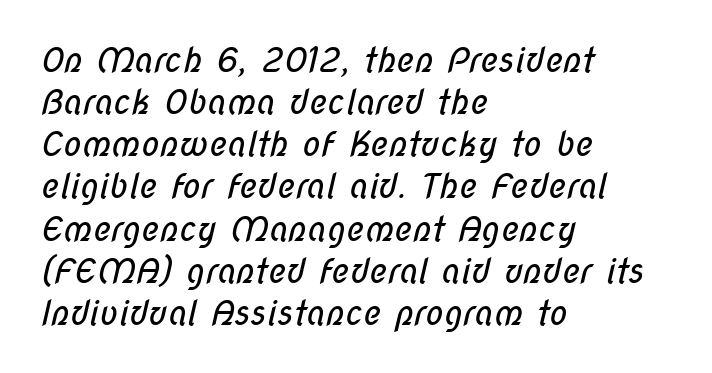
Q: Is the text bold? A: No.
Q: Is the typeface a serif or a sans-serif typeface? A: Sans-serif.
Q: Is the text underlined? A: No.
Q: How is the paragraph aligned? A: Left-aligned.
Q: Is the spacing between letters normal or unusually wide? A: Normal.
Q: Width (condensed, normal, or wide)? A: Condensed.
Q: Stroke contrast? A: Low.
Q: x-height? A: Medium.
Q: Monospaced? A: No.
